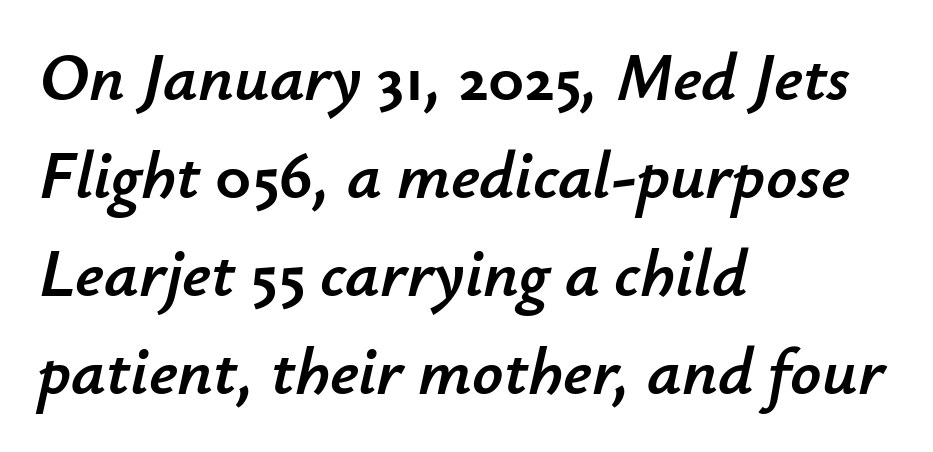
Q: Is the text italic (slanted)? A: Yes, it leans right by about 12 degrees.
Q: Is the text underlined? A: No.
Q: How is the paragraph aligned? A: Left-aligned.
Q: Is the spacing between letters normal or unusually wide? A: Normal.
Q: Is the spacing between lines tight, normal or loose? A: Normal.
Q: Width (condensed, normal, or wide)? A: Normal.
Q: Stroke contrast? A: Low.
Q: x-height? A: Small.
Q: Monospaced? A: No.
